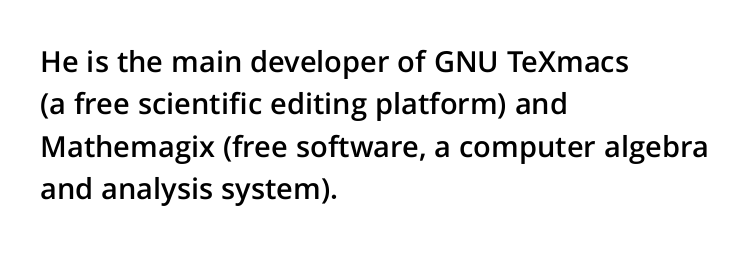
Honestly, the letter spacing is just normal — you wouldn't notice it. Bare-footed words on every line. How would I describe the line gaps? Plain and ordinary. The letters carry no serifs — their stems end cleanly without finishing strokes. Tall strokes in this sample are plumb rather than angled.
